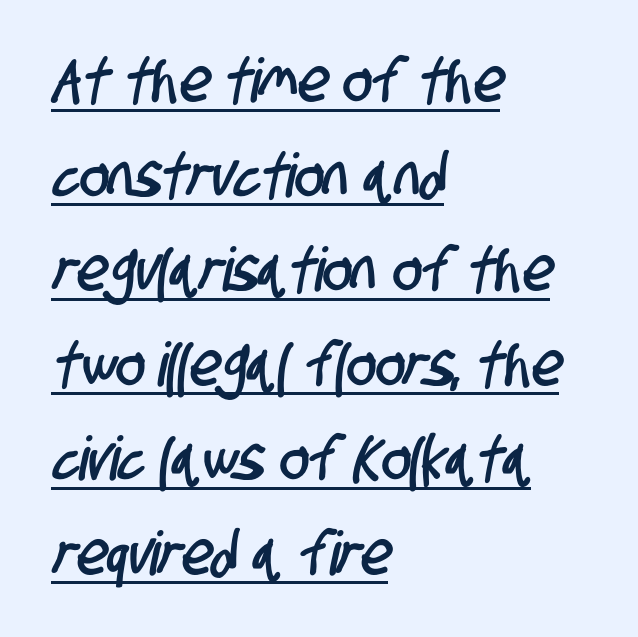
{"serif": "no", "width": "condensed", "stroke_contrast": "low", "x_height": "large", "monospaced": "no", "underline": "yes", "align": "left", "line_spacing": "normal", "line_spacing_ratio": 1.55, "letter_spacing": "normal", "letter_spacing_em": 0.0, "glyph_px": 61}
